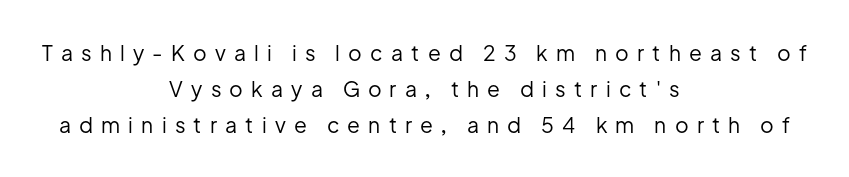
Vertical strokes here are truly vertical. Any mark beneath the type? The region is blank. Each word looks stretched out because of the extra space between its letters. The cut favours lightness, reaching ordinary text weight at its darkest. Visually the block forms a symmetrical silhouette, jagged on both flanks.
